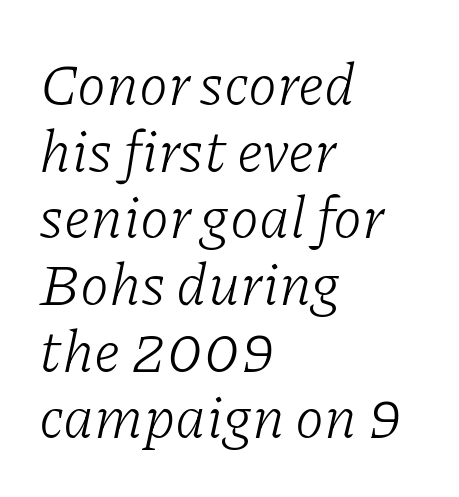
The image shows 59 px light serif type, italic (leaning right); set left-aligned, tight line spacing (1.13x), normal letter spacing, not underlined; low stroke contrast and a medium x-height.
